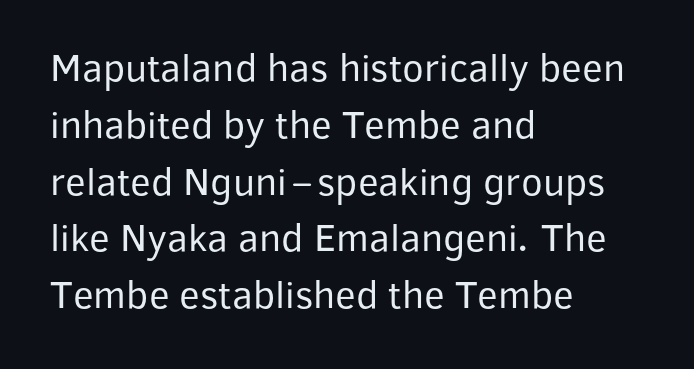
The image shows 40 px regular-weight sans-serif type, upright; set left-aligned, normal line spacing (1.42x), normal letter spacing, not underlined; low stroke contrast and a medium x-height.
